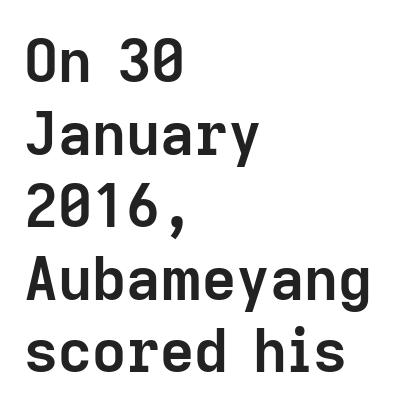
No extra tracking has been applied to these lines. These lines are composed in type without serifs. Is this a fixed-width face? No — the glyphs have proportional, varying widths. Ascenders rise straight up at ninety degrees.
